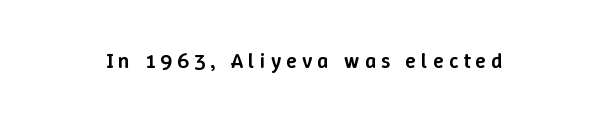
The image shows 22 px text type, upright; set unusually wide letter spacing (+0.23 em), not underlined.
